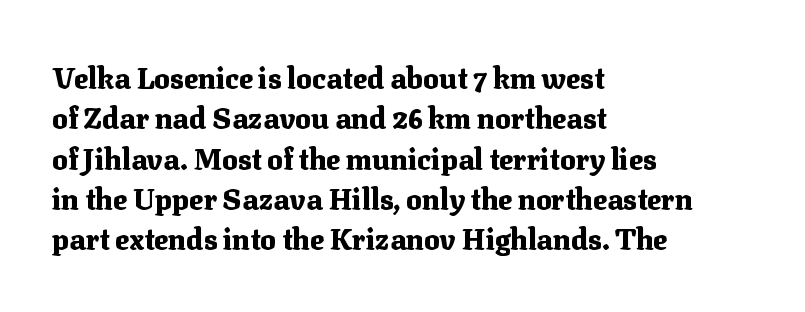
Q: Is the text bold? A: Yes.
Q: Is the text italic (slanted)? A: No, it is upright.
Q: Is the typeface a serif or a sans-serif typeface? A: Serif.
Q: Is the text underlined? A: No.
Q: How is the paragraph aligned? A: Left-aligned.
Q: Is the spacing between letters normal or unusually wide? A: Normal.
Q: Is the spacing between lines tight, normal or loose? A: Normal.
Q: Width (condensed, normal, or wide)? A: Normal.
Q: Stroke contrast? A: Medium.
Q: x-height? A: Medium.
Q: Monospaced? A: No.
